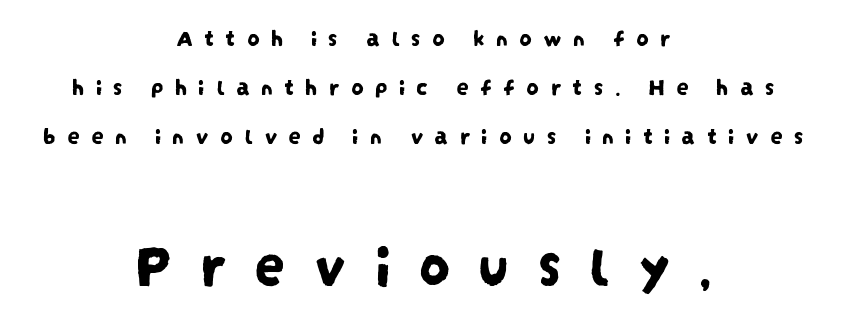
{"serif": "no", "width": "condensed", "stroke_contrast": "low", "x_height": "large", "monospaced": "no", "underline": "no", "align": "center", "line_spacing": "loose", "line_spacing_ratio": 1.96, "letter_spacing": "wide", "letter_spacing_em": 0.44, "larger_block": "second", "size_ratio": 2.48, "glyph_px": 62}
